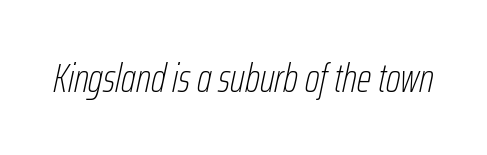
The image shows 41 px thin, condensed type, italic (leaning right); set normal letter spacing, not underlined; low stroke contrast and a medium x-height.
